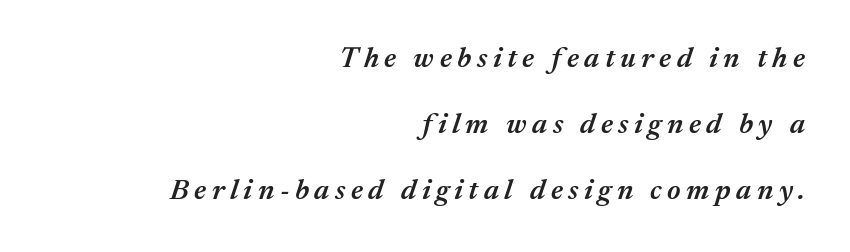
{"italic": "yes", "lean": "right", "slant_degrees": 17, "bold": "semi", "weight": "semibold", "width": "normal", "stroke_contrast": "medium", "x_height": "medium", "monospaced": "no", "underline": "no", "align": "right", "line_spacing": "loose", "line_spacing_ratio": 2.27, "glyph_px": 29}
